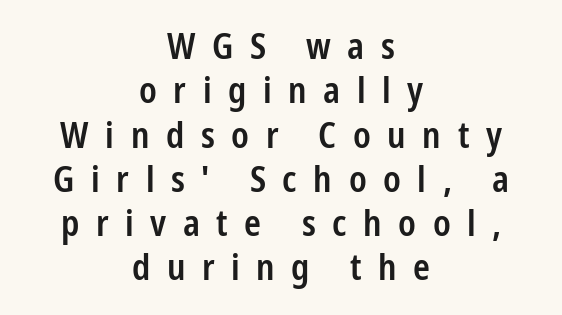
The image shows 36 px semibold, condensed sans-serif type, upright; set centered, line spacing 1.23x, unusually wide letter spacing (+0.46 em), not underlined; low stroke contrast and a medium x-height.
